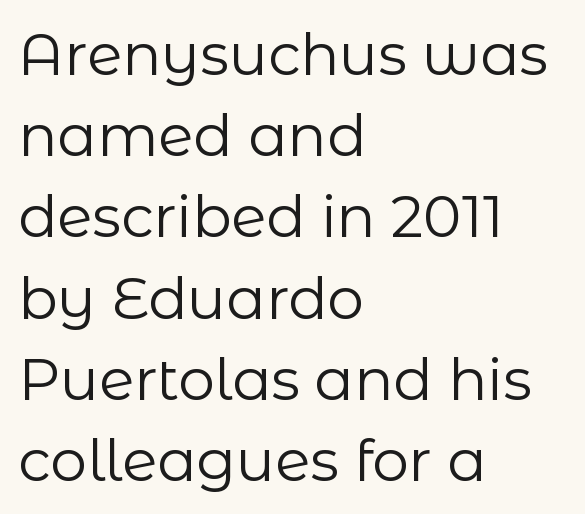
The image shows 58 px regular-weight sans-serif type, upright; set left-aligned, normal line spacing (1.4x), normal letter spacing, not underlined; low stroke contrast and a medium x-height.
